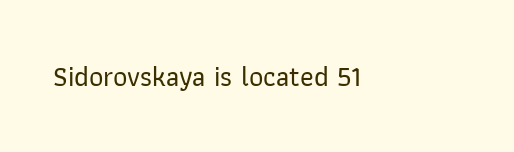
{"serif": "no", "italic": "no", "width": "normal", "stroke_contrast": "low", "x_height": "medium", "monospaced": "no", "underline": "no", "letter_spacing": "normal", "letter_spacing_em": 0.0, "glyph_px": 28}
